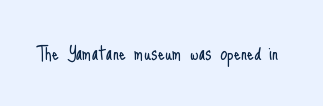
The space directly below the letters is spotless. Quick note: not italic, upright. The line texture is even and compact thanks to regular tracking. These glyphs show unthickened strokes, regular width or finer.
